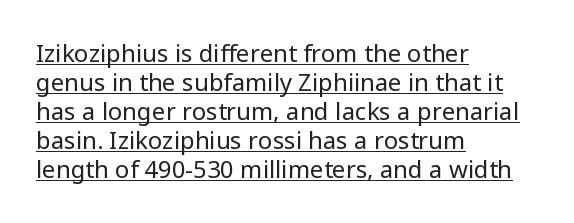
The image shows 24 px text type, upright; set left-aligned, line spacing 1.21x, normal letter spacing, underlined.
